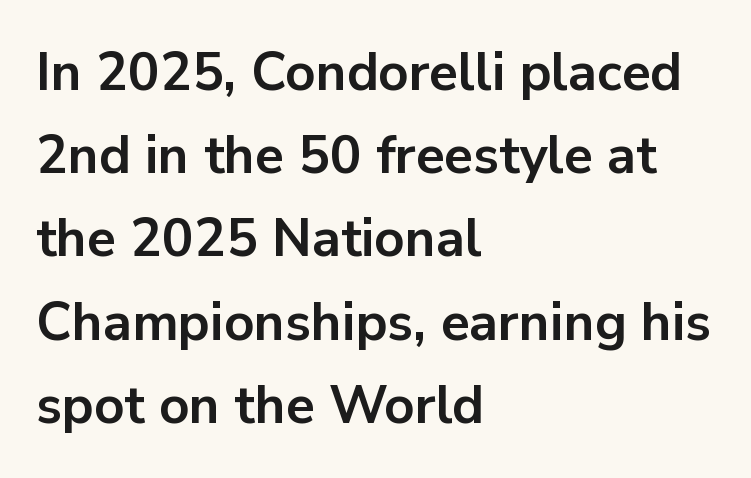
{"serif": "no", "italic": "no", "bold": "yes", "weight": "bold", "width": "normal", "stroke_contrast": "low", "x_height": "medium", "monospaced": "no", "underline": "no", "align": "left", "line_spacing": "normal", "line_spacing_ratio": 1.57, "letter_spacing": "normal", "letter_spacing_em": 0.0, "glyph_px": 53}
